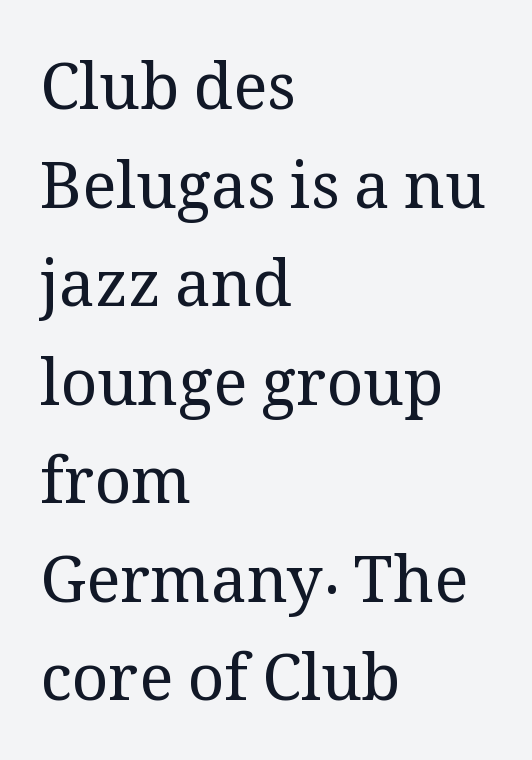
The image shows 64 px regular-weight serif type, upright; set left-aligned, normal line spacing (1.54x), normal letter spacing, not underlined; medium stroke contrast and a medium x-height.
